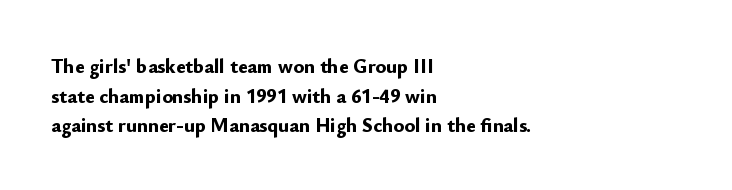
{"italic": "no", "bold": "yes", "underline": "no", "align": "left", "line_spacing": "normal", "line_spacing_ratio": 1.48, "letter_spacing": "normal", "letter_spacing_em": 0.0, "glyph_px": 20}
